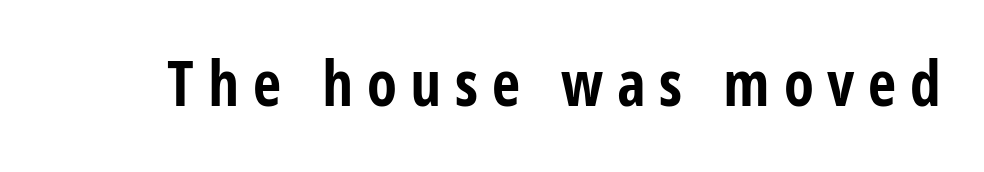
The image shows 62 px bold, condensed sans-serif type, upright; set unusually wide letter spacing (+0.22 em), not underlined; low stroke contrast and a large x-height.
